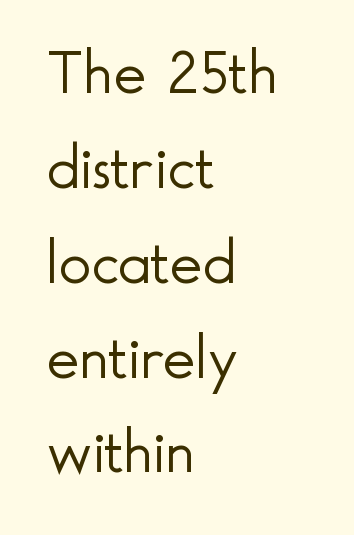
Q: Is the text bold? A: No.
Q: Is the text italic (slanted)? A: No, it is upright.
Q: Is the typeface a serif or a sans-serif typeface? A: Sans-serif.
Q: Is the text underlined? A: No.
Q: How is the paragraph aligned? A: Left-aligned.
Q: Is the spacing between letters normal or unusually wide? A: Normal.
Q: Is the spacing between lines tight, normal or loose? A: Normal.
Q: Width (condensed, normal, or wide)? A: Normal.
Q: x-height? A: Small.
Q: Monospaced? A: No.
